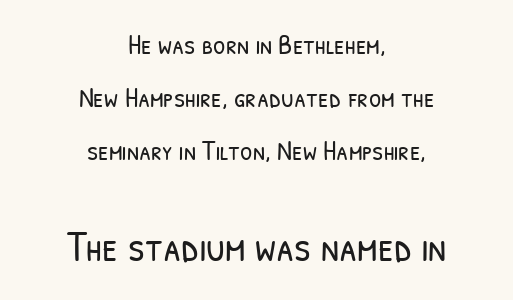
Q: Is the text bold? A: No.
Q: Is the typeface a serif or a sans-serif typeface? A: Sans-serif.
Q: Is the text underlined? A: No.
Q: How is the paragraph aligned? A: Centered.
Q: Is the spacing between letters normal or unusually wide? A: Normal.
Q: Is the spacing between lines tight, normal or loose? A: Loose.
Q: Which block of text is set in a larger size, the first (top) or the second (bottom)? A: The second (bottom) one.
Q: Width (condensed, normal, or wide)? A: Condensed.
Q: Stroke contrast? A: Low.
Q: x-height? A: Medium.
Q: Monospaced? A: No.
